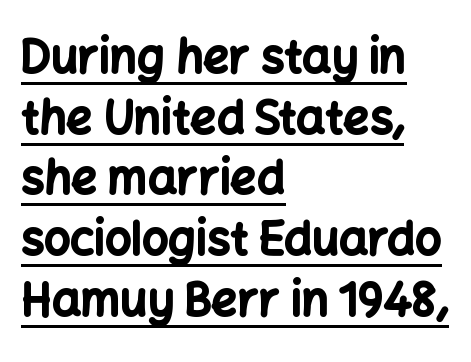
{"serif": "no", "italic": "no", "bold": "yes", "weight": "bold", "width": "normal", "stroke_contrast": "low", "x_height": "medium", "monospaced": "no", "underline": "yes", "align": "left", "line_spacing": "normal", "line_spacing_ratio": 1.32, "letter_spacing": "normal", "letter_spacing_em": 0.0, "glyph_px": 46}
